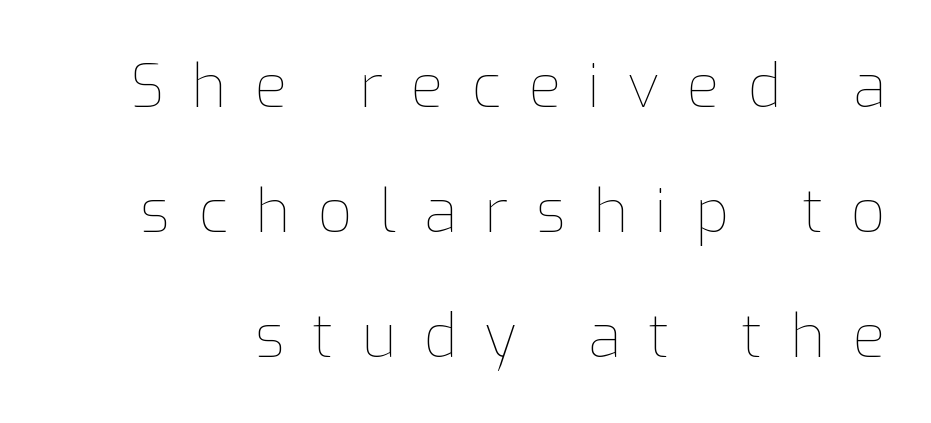
These lines are rendered in a variable-pitch font. The strokes carry an ordinary text weight at most. The foot of each line stays bare and open. How are the letters spaced? Widely, with obvious added tracking. Posture: straight, roman, zero tilt. How would I describe the line gaps? Wide and relaxed.
